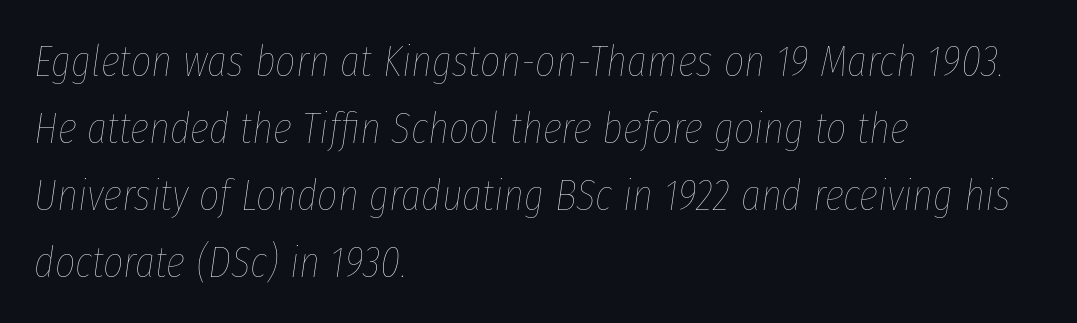
Honestly, the row spacing looks completely unremarkable. This sample uses plain, unmodified letter spacing. The zone under the glyphs is completely vacant. Weight: not bold — regular or lighter. Looks like regular typesetting: each glyph gets only the width it needs. Does the lettering tilt? It does — this is italic.
